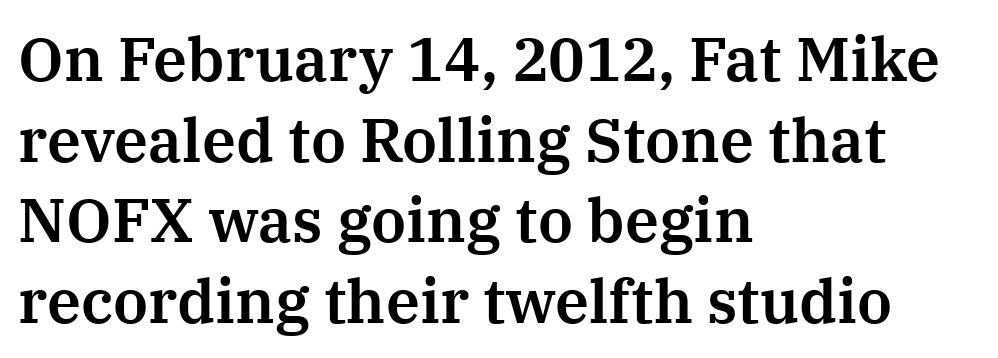
{"serif": "yes", "italic": "no", "width": "normal", "stroke_contrast": "medium", "x_height": "medium", "monospaced": "no", "underline": "no", "align": "left", "line_spacing": "normal", "line_spacing_ratio": 1.32, "letter_spacing": "normal", "letter_spacing_em": 0.0, "glyph_px": 61}
